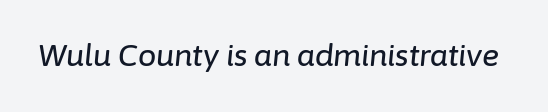
Q: Is the text italic (slanted)? A: Yes, it leans right by about 6 degrees.
Q: Is the text underlined? A: No.
Q: Is the spacing between letters normal or unusually wide? A: Normal.
Q: Width (condensed, normal, or wide)? A: Normal.
Q: Stroke contrast? A: Low.
Q: x-height? A: Medium.
Q: Monospaced? A: No.
